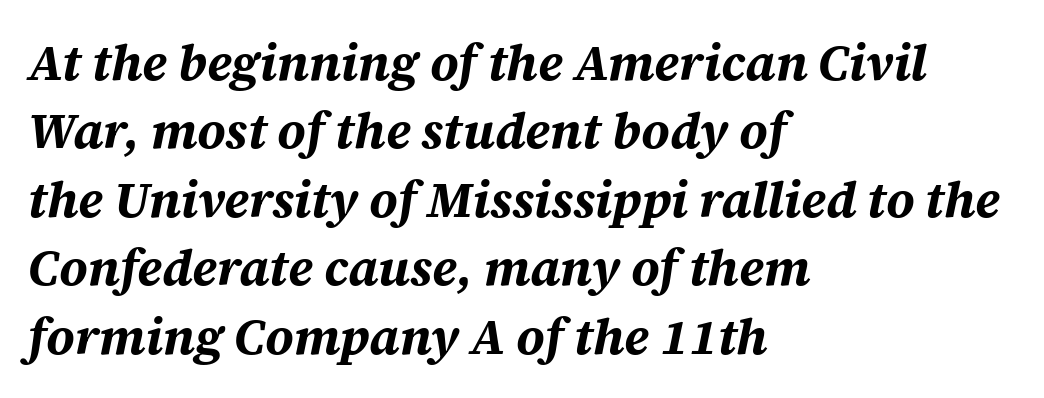
The image shows 50 px bold type, italic (leaning right); set left-aligned, normal line spacing (1.37x), normal letter spacing, not underlined; medium stroke contrast and a large x-height.
